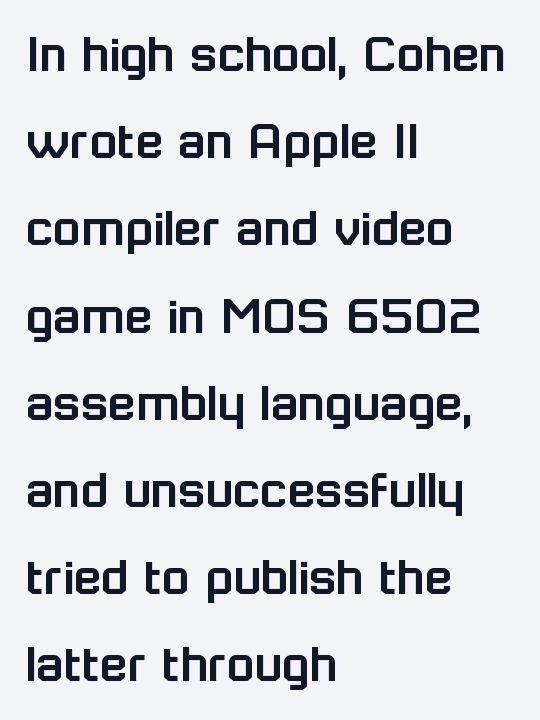
The image shows 57 px sans-serif type, upright; set left-aligned, normal line spacing (1.53x), normal letter spacing, not underlined; low stroke contrast and a medium x-height.
